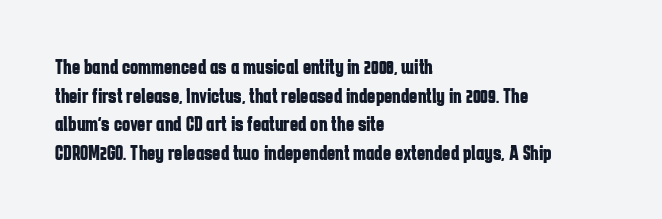
Q: Is the text bold? A: Yes.
Q: Is the text italic (slanted)? A: No, it is upright.
Q: Is the text underlined? A: No.
Q: How is the paragraph aligned? A: Left-aligned.
Q: Is the spacing between letters normal or unusually wide? A: Normal.
Q: Is the spacing between lines tight, normal or loose? A: Normal.
